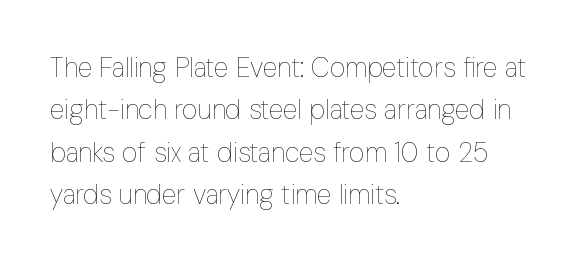
Characters follow at the spacing the type designer built in. Where is the straight margin? On the left. Weight: regular or lighter. Check the space under the baseline: it is left empty. Each new line begins a customary step beneath the previous one.
